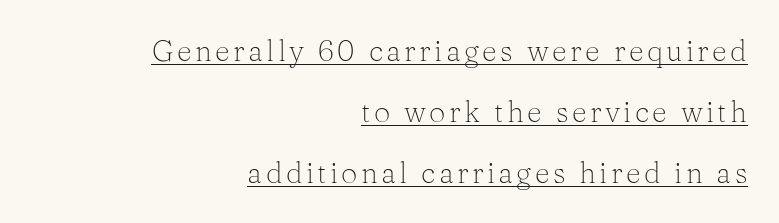
The image shows 29 px light serif type, upright; set right-aligned, loose line spacing (2.1x), underlined; medium stroke contrast and a medium x-height.
